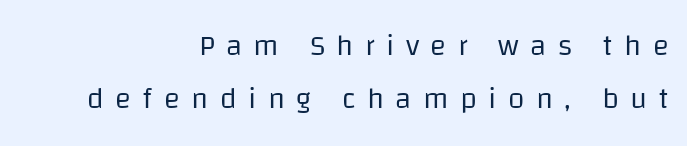
The image shows 30 px regular-weight sans-serif type, upright; set right-aligned, line spacing 1.78x, unusually wide letter spacing (+0.38 em), not underlined; low stroke contrast and a large x-height.
